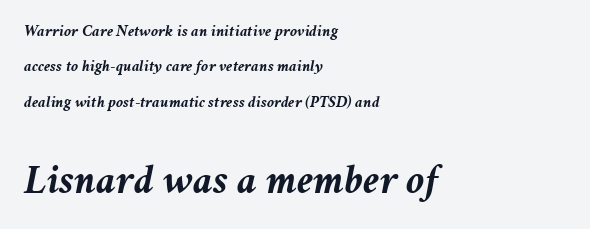
The image shows 41 px semibold type, italic (leaning right); set left-aligned, loose line spacing (2.21x), normal letter spacing, not underlined; the second (bottom) block is 2.56x larger; medium stroke contrast and a medium x-height.
